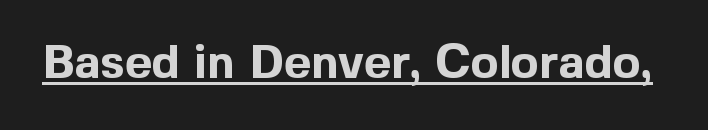
The rendered words wear a rule along their underside. Tall strokes in this sample are plumb rather than angled. The passage shown is typed in a proportional face where columns would drift. Heavy, bold letterforms. The passage shown is typeset with a sans-serif family.
